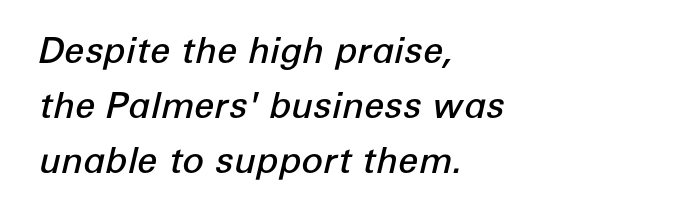
The image shows 36 px semibold type, italic (leaning right); set left-aligned, normal line spacing (1.53x), normal letter spacing, not underlined; low stroke contrast and a medium x-height.
